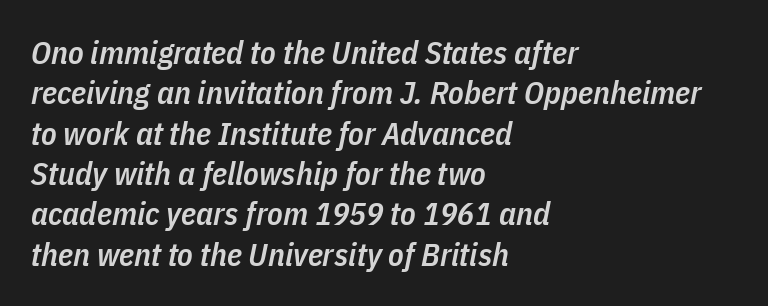
{"italic": "yes", "lean": "right", "slant_degrees": 11, "bold": "semi", "weight": "semibold", "width": "condensed", "stroke_contrast": "low", "x_height": "medium", "monospaced": "no", "underline": "no", "align": "left", "line_spacing": "normal", "line_spacing_ratio": 1.26, "letter_spacing": "normal", "letter_spacing_em": 0.0, "glyph_px": 32}
